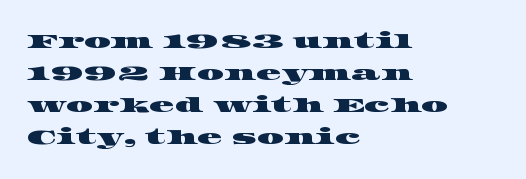
{"underline": "no", "align": "left", "line_spacing": "normal", "line_spacing_ratio": 1.53, "letter_spacing": "normal", "letter_spacing_em": 0.0, "glyph_px": 21}
